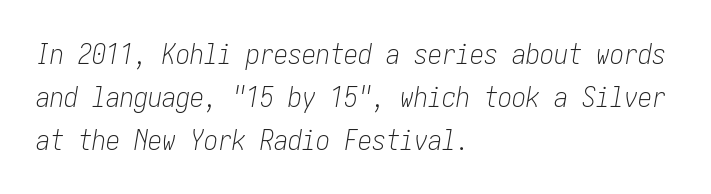
The image shows 28 px light, condensed type, italic (leaning right); set left-aligned, normal line spacing (1.53x), normal letter spacing, not underlined; low stroke contrast and a medium x-height.
